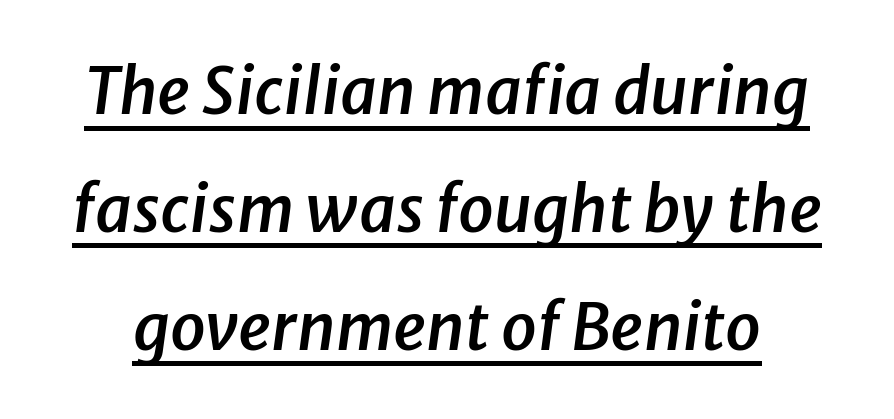
The image shows 64 px semibold type, italic (leaning right); set line spacing 1.84x, normal letter spacing, underlined; low stroke contrast and a medium x-height.
